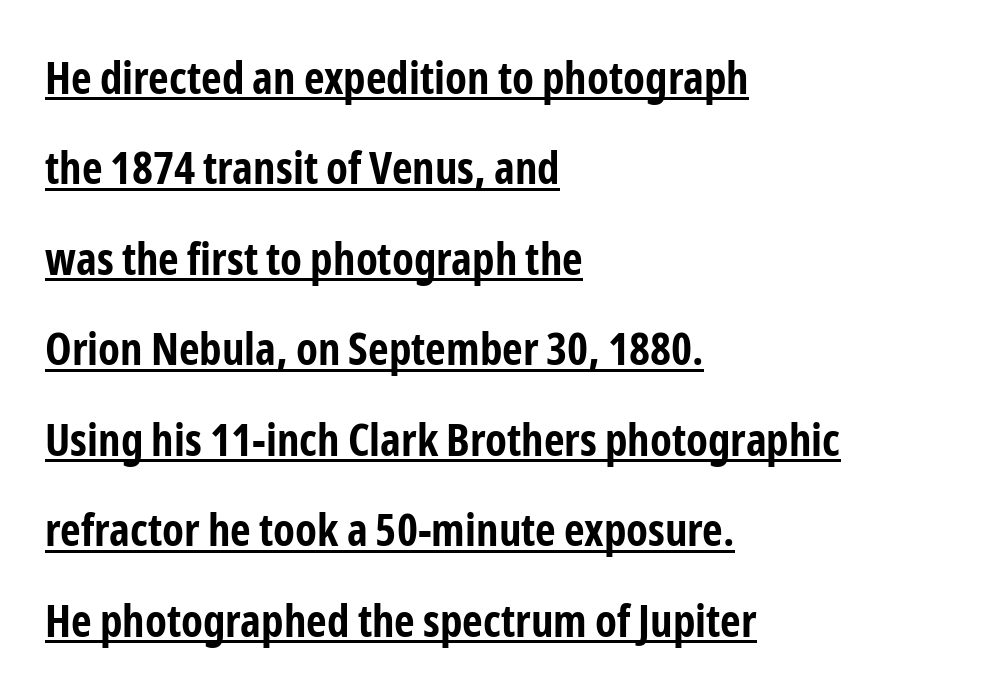
The image shows 45 px bold, condensed sans-serif type, upright; set left-aligned, loose line spacing (2.01x), normal letter spacing, underlined; low stroke contrast and a medium x-height.
